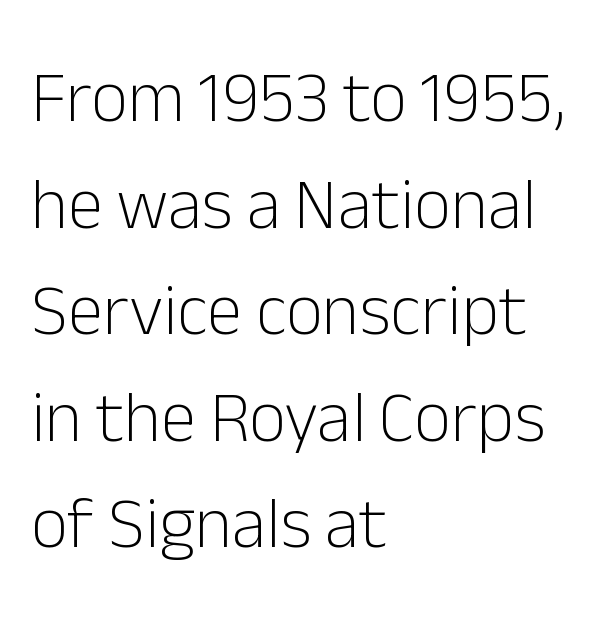
Notice how descenders clear the ascenders below comfortably — that's standard leading. Nope, no serifs anywhere on these letters. Between one letter and the next there's only the usual sliver of space. Caption: face not bold, strokes unweighted. Spacing verdict: proportional, widths tailored to each character.
